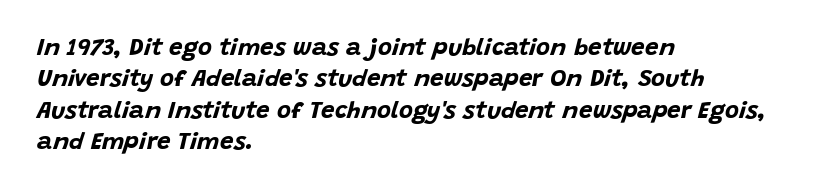
Type without underlining. One-word summary of the alignment: left. How would I describe the line gaps? Plain and ordinary. Observe the lean: these are italic letterforms. Weight: bold.
